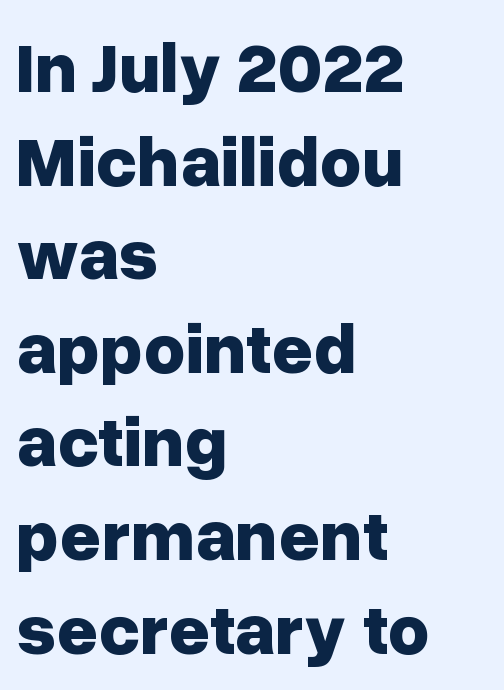
Q: Is the text bold? A: Yes.
Q: Is the text italic (slanted)? A: No, it is upright.
Q: Is the typeface a serif or a sans-serif typeface? A: Sans-serif.
Q: Is the text underlined? A: No.
Q: How is the paragraph aligned? A: Left-aligned.
Q: Is the spacing between letters normal or unusually wide? A: Normal.
Q: Is the spacing between lines tight, normal or loose? A: Normal.
Q: Width (condensed, normal, or wide)? A: Normal.
Q: Stroke contrast? A: Low.
Q: x-height? A: Medium.
Q: Monospaced? A: No.
